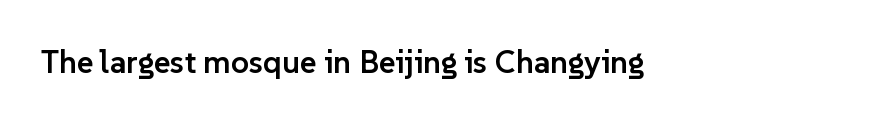
{"serif": "no", "italic": "no", "bold": "semi", "weight": "semibold", "width": "normal", "stroke_contrast": "low", "x_height": "medium", "monospaced": "no", "underline": "no", "letter_spacing": "normal", "letter_spacing_em": 0.0, "glyph_px": 32}
